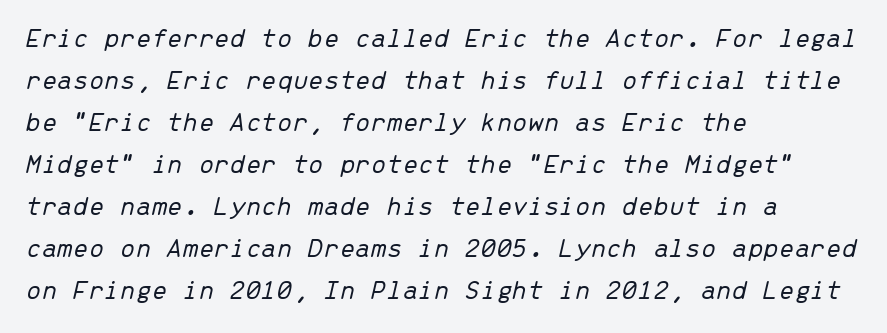
The image shows 28 px light type, italic (leaning right), monospaced; set left-aligned, normal line spacing (1.5x), normal letter spacing, not underlined; low stroke contrast and a medium x-height.
